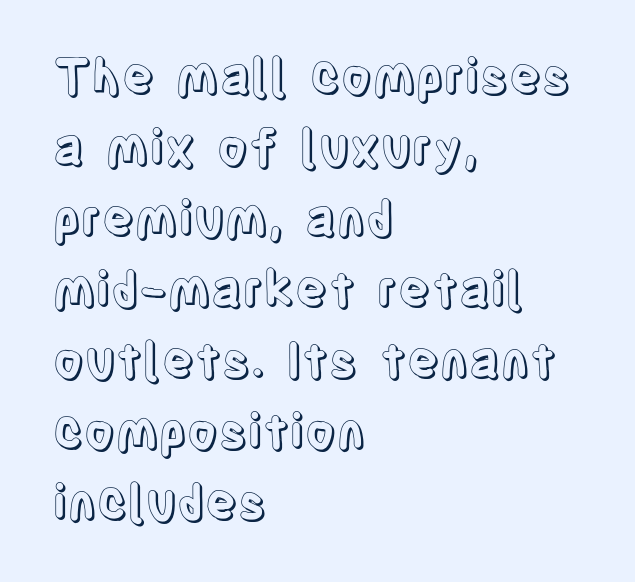
The image shows 48 px condensed type, upright; set left-aligned, normal line spacing (1.48x), normal letter spacing, not underlined; a large x-height.
